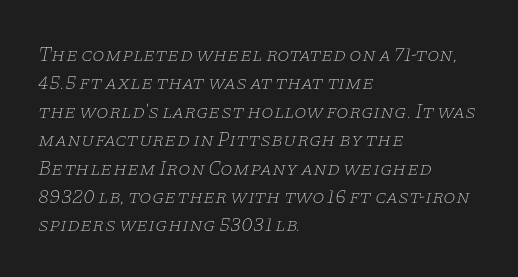
Q: Is the text bold? A: No.
Q: Is the text italic (slanted)? A: Yes, it leans right by about 11 degrees.
Q: Is the text underlined? A: No.
Q: How is the paragraph aligned? A: Left-aligned.
Q: Is the spacing between letters normal or unusually wide? A: Normal.
Q: Is the spacing between lines tight, normal or loose? A: Normal.
